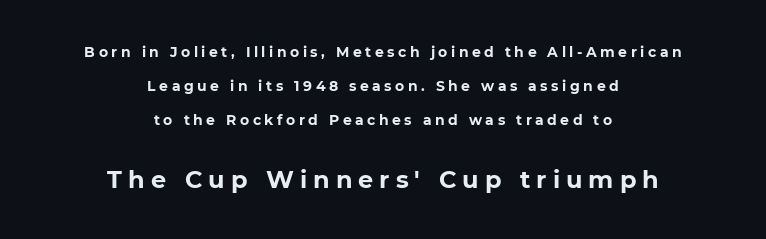
The image shows 24 px bold type, upright; set centered, loose line spacing (2.43x), unusually wide letter spacing (+0.25 em), not underlined; the second (bottom) block is 1.71x larger.
